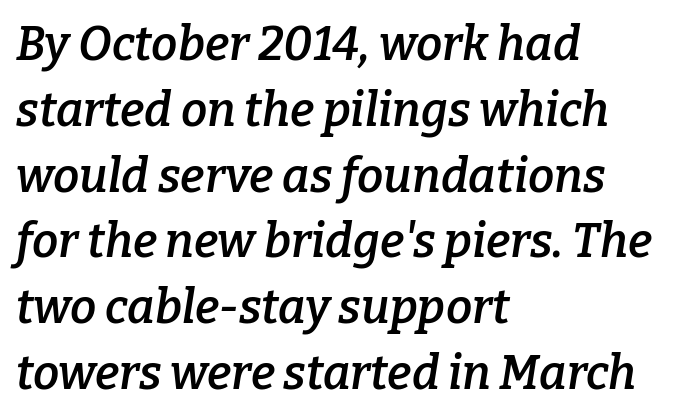
{"serif": "yes", "italic": "yes", "lean": "right", "slant_degrees": 9, "bold": "semi", "weight": "semibold", "width": "normal", "stroke_contrast": "low", "x_height": "medium", "monospaced": "no", "underline": "no", "align": "left", "line_spacing": "normal", "line_spacing_ratio": 1.4, "letter_spacing": "normal", "letter_spacing_em": 0.0, "glyph_px": 47}
